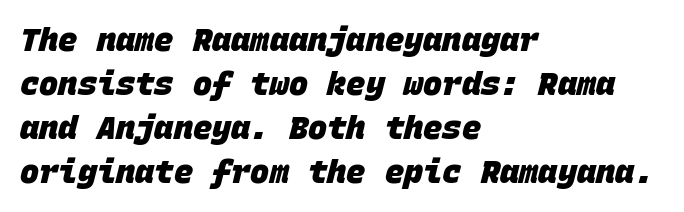
{"serif": "no", "bold": "yes", "weight": "heavy", "width": "normal", "stroke_contrast": "low", "x_height": "large", "monospaced": "yes", "underline": "no", "align": "left", "line_spacing": "normal", "line_spacing_ratio": 1.38, "letter_spacing": "normal", "letter_spacing_em": 0.0, "glyph_px": 32}
